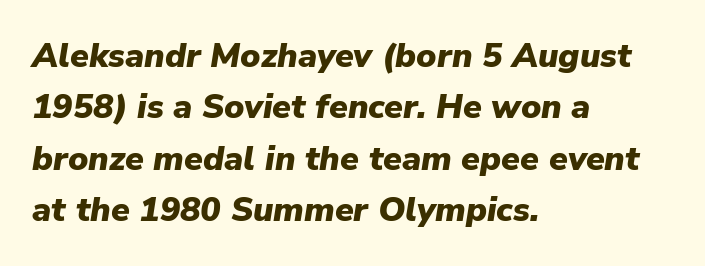
The image shows 34 px heavy type, italic (leaning right); set left-aligned, normal line spacing (1.51x), normal letter spacing, not underlined; low stroke contrast and a medium x-height.
